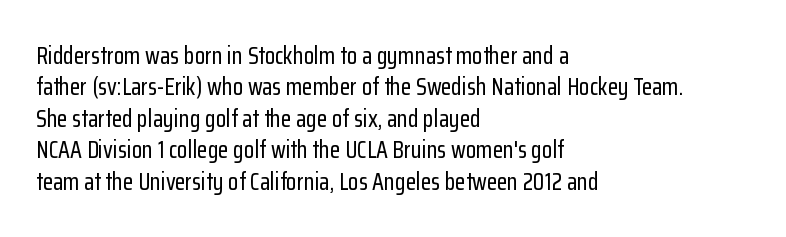
The image shows 24 px text type, upright; set left-aligned, normal line spacing (1.31x), normal letter spacing, not underlined.
